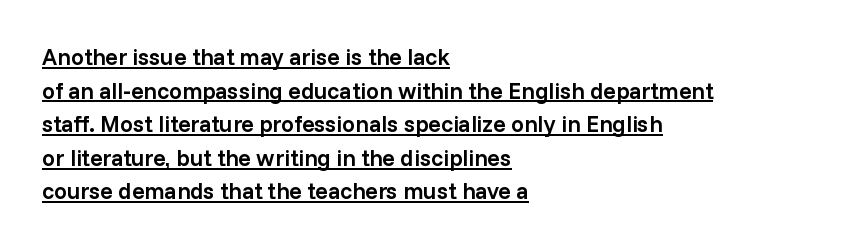
The image shows 23 px text type, upright; set left-aligned, normal line spacing (1.46x), normal letter spacing, underlined.
